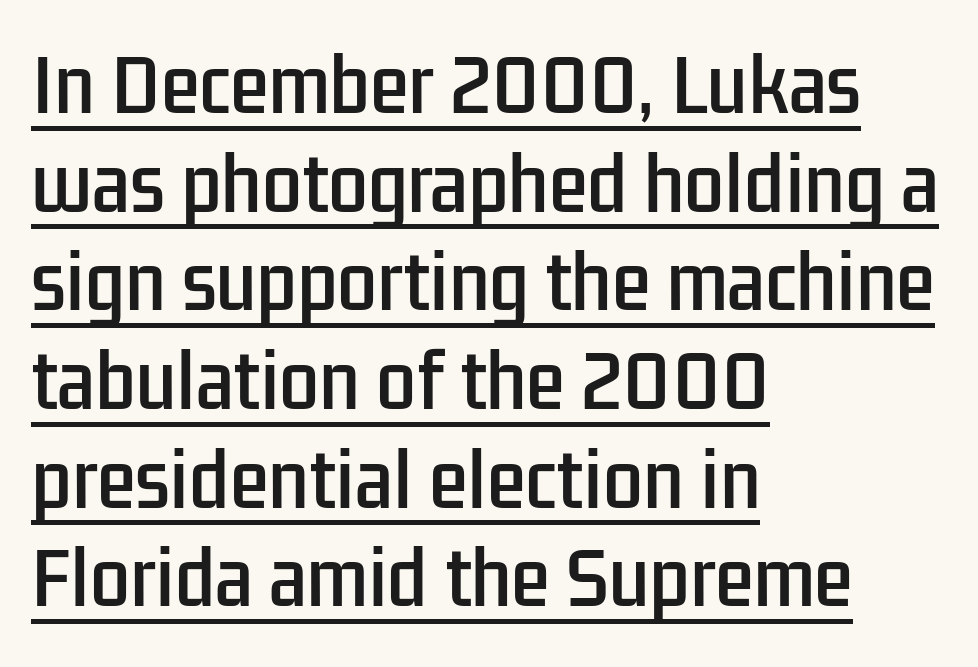
Q: Is the text italic (slanted)? A: No, it is upright.
Q: Is the typeface a serif or a sans-serif typeface? A: Sans-serif.
Q: Is the text underlined? A: Yes.
Q: How is the paragraph aligned? A: Left-aligned.
Q: Is the spacing between letters normal or unusually wide? A: Normal.
Q: Is the spacing between lines tight, normal or loose? A: Normal.
Q: Width (condensed, normal, or wide)? A: Condensed.
Q: Stroke contrast? A: Low.
Q: x-height? A: Medium.
Q: Monospaced? A: No.
